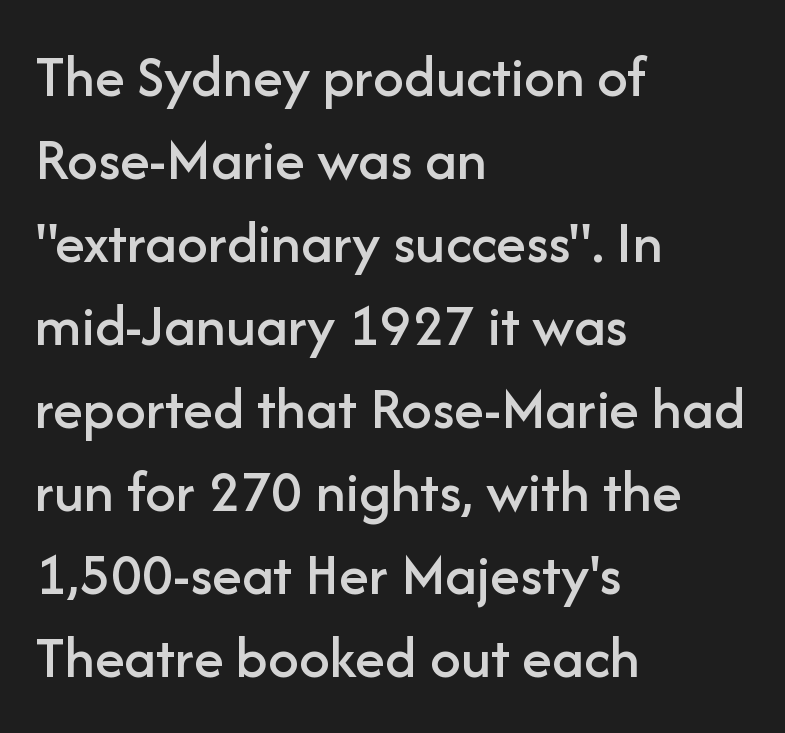
{"serif": "no", "italic": "no", "width": "normal", "stroke_contrast": "low", "x_height": "medium", "monospaced": "no", "underline": "no", "align": "left", "line_spacing": "normal", "line_spacing_ratio": 1.36, "letter_spacing": "normal", "letter_spacing_em": 0.0, "glyph_px": 61}
